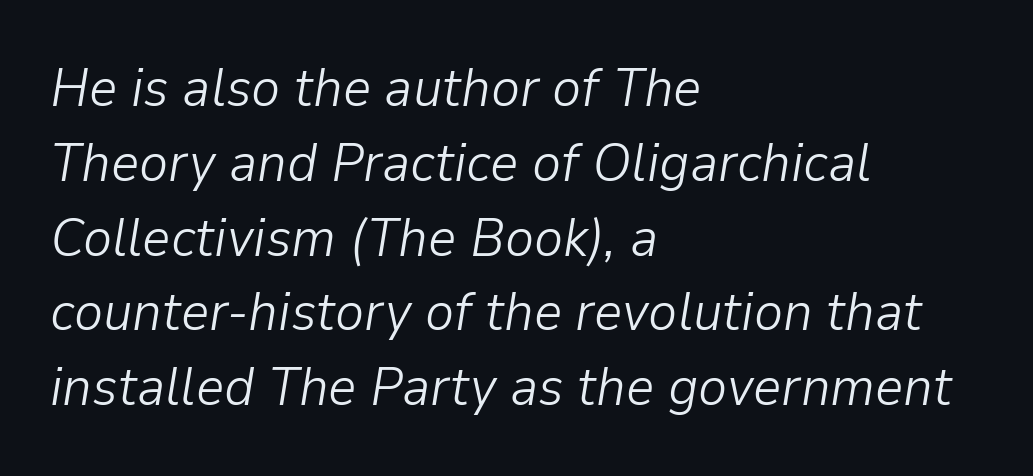
{"italic": "yes", "lean": "right", "slant_degrees": 9, "bold": "no", "weight": "light", "width": "normal", "stroke_contrast": "low", "x_height": "medium", "monospaced": "no", "underline": "no", "align": "left", "line_spacing": "normal", "line_spacing_ratio": 1.36, "letter_spacing": "normal", "letter_spacing_em": 0.0, "glyph_px": 55}
